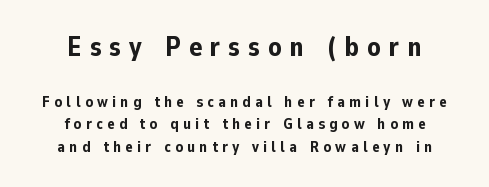
The image shows 27 px bold type, upright; set centered, normal line spacing (1.52x), unusually wide letter spacing (+0.3 em), not underlined; the first (top) block is 1.8x larger.
